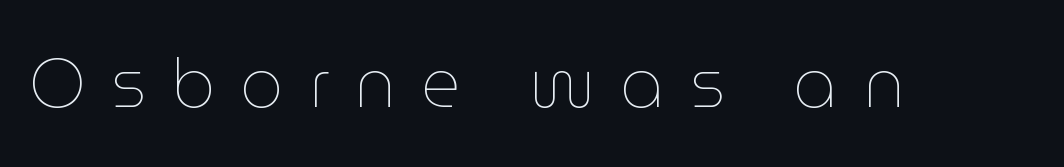
{"italic": "no", "bold": "no", "weight": "thin", "width": "normal", "stroke_contrast": "low", "x_height": "medium", "monospaced": "no", "underline": "no", "letter_spacing": "wide", "letter_spacing_em": 0.37, "glyph_px": 68}
